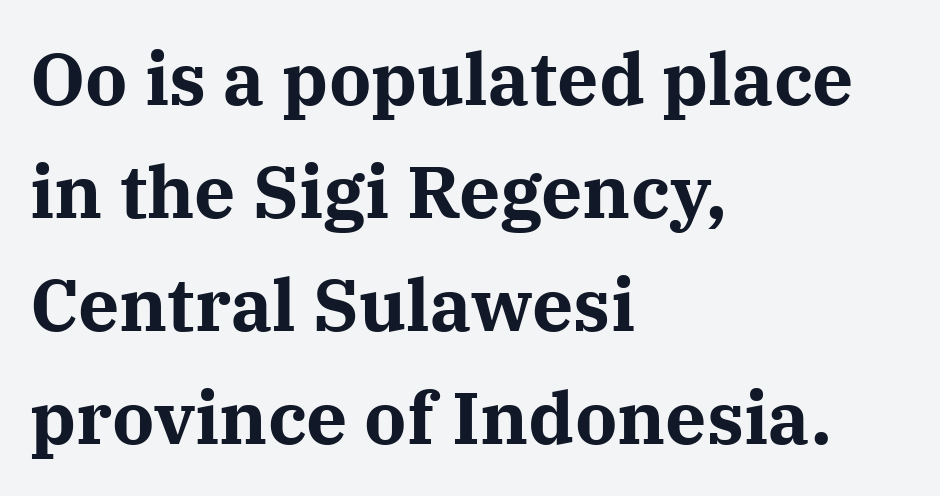
The image shows 73 px bold serif type, upright; set left-aligned, normal line spacing (1.55x), normal letter spacing, not underlined; medium stroke contrast and a medium x-height.
